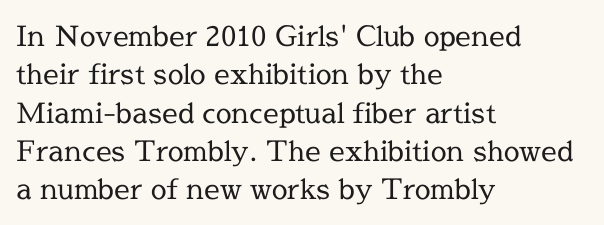
{"serif": "yes", "italic": "no", "bold": "no", "weight": "regular", "width": "normal", "x_height": "medium", "monospaced": "no", "underline": "no", "align": "left", "line_spacing": "normal", "line_spacing_ratio": 1.37, "letter_spacing": "normal", "letter_spacing_em": 0.0, "glyph_px": 28}
